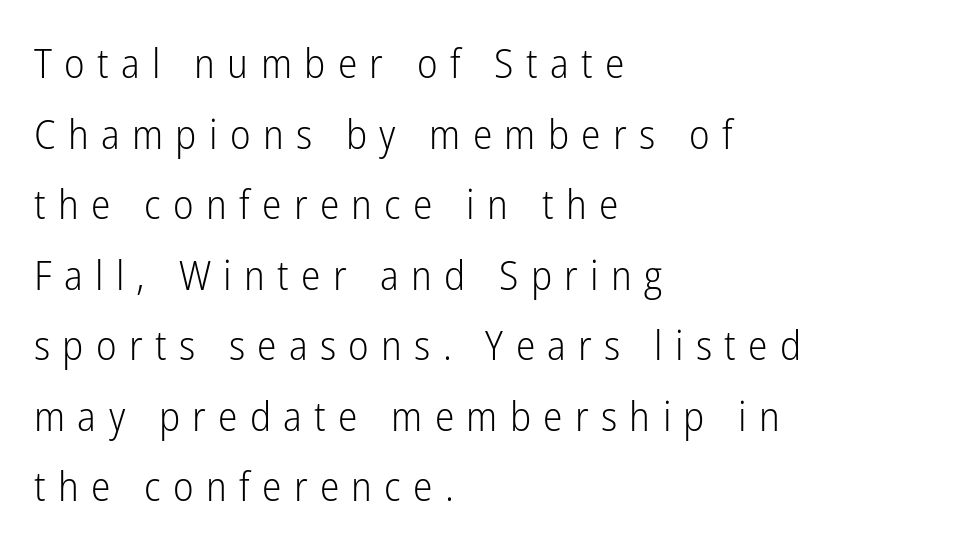
The image shows 41 px light, condensed sans-serif type, upright; set left-aligned, line spacing 1.72x, unusually wide letter spacing (+0.3 em), not underlined; low stroke contrast and a medium x-height.
